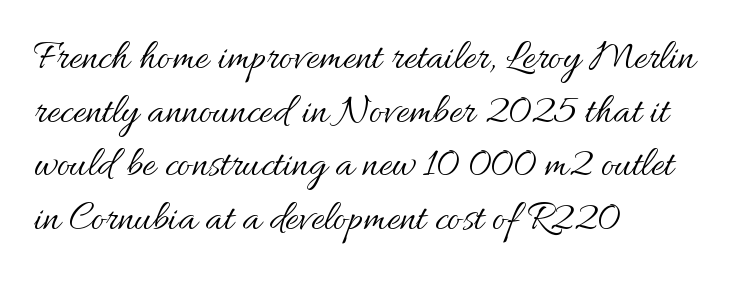
One-word summary of the alignment: left. The block of text has a typical density, with ordinary space between rows. Each letter keeps its own natural width here, so spacing adapts to shape.
